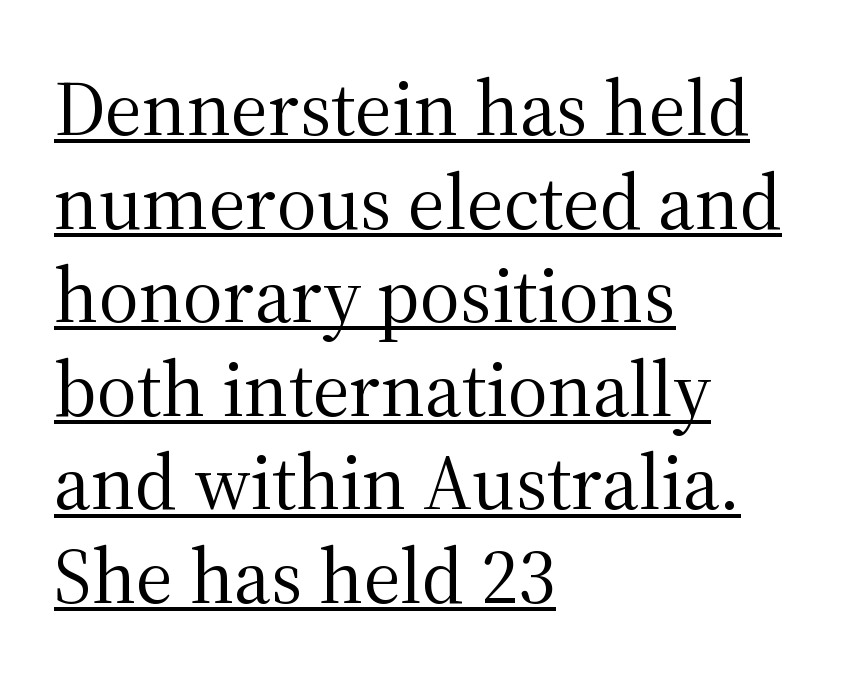
This rendering employs a face with finishing strokes, i.e., a serif. Each word holds together tightly as a unit, with standard inter-letter gaps. Notice how the stems are strictly vertical — no italics here. Varying glyph widths throughout — classic text-font behaviour. Emphasis is given by a line drawn under the lettering. If you drew a ruler down the left edge, every line would touch it.
